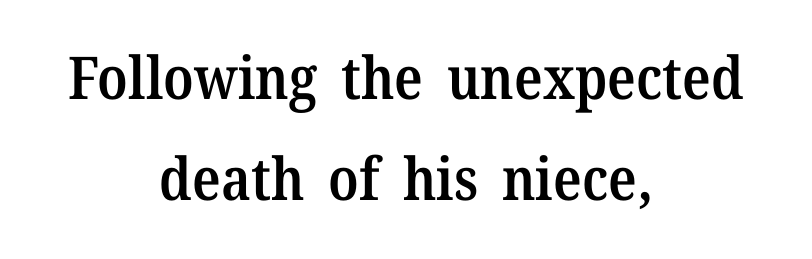
The image shows 59 px semibold serif type, upright; set centered, line spacing 1.71x, normal letter spacing, not underlined; medium stroke contrast and a medium x-height.
